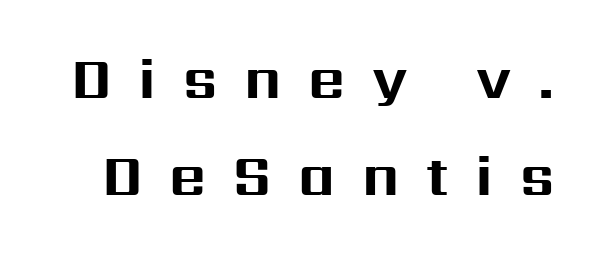
{"serif": "no", "italic": "no", "bold": "yes", "weight": "bold", "width": "normal", "stroke_contrast": "medium", "x_height": "medium", "monospaced": "no", "underline": "no", "line_spacing": "normal", "line_spacing_ratio": 1.7, "letter_spacing": "wide", "letter_spacing_em": 0.47, "glyph_px": 57}
